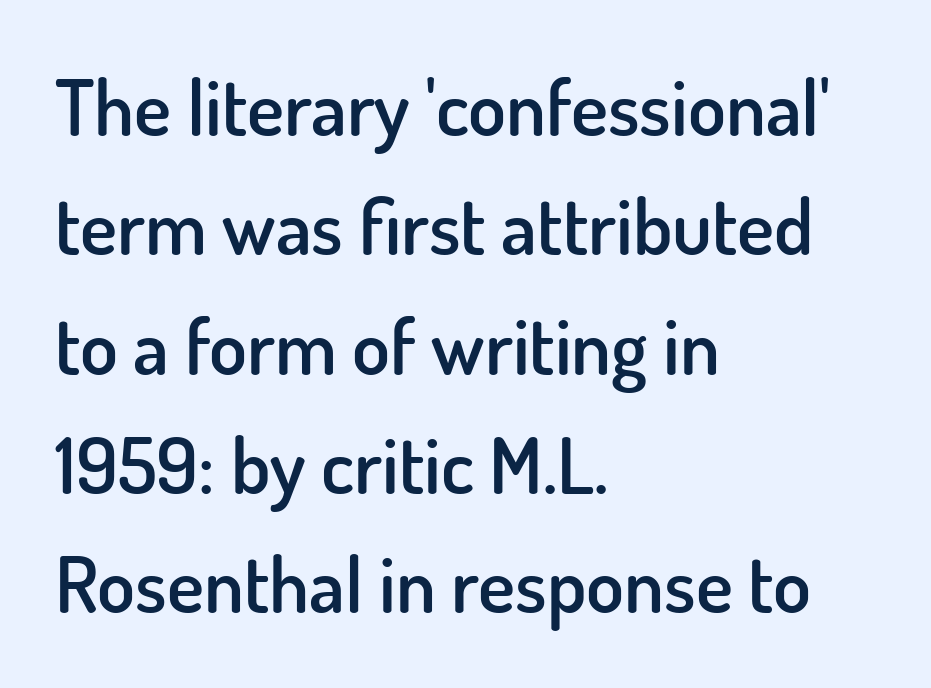
Caption: multi-line text, flush left, ragged right. Each row of text sits above clean, open space. The font's upright variant was chosen for this text. The passage shown is typeset with a sans-serif family. Regular leading. Here the designer chose a conventional face with non-uniform glyph widths.
